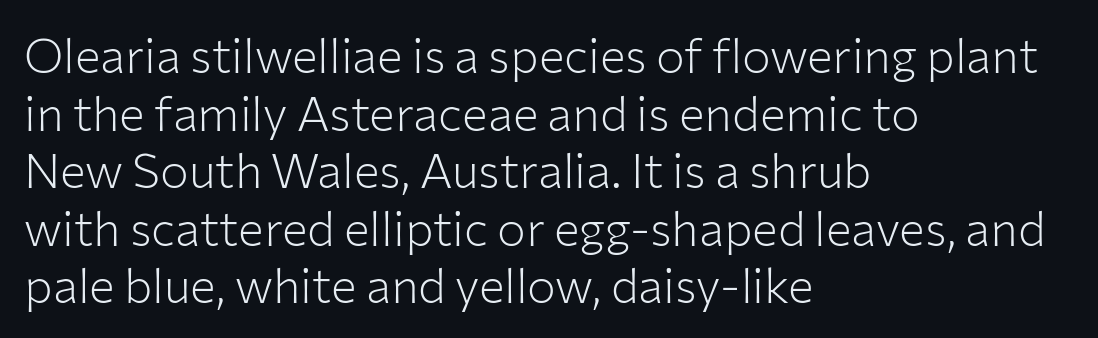
{"serif": "no", "italic": "no", "bold": "no", "weight": "light", "width": "normal", "stroke_contrast": "low", "x_height": "medium", "monospaced": "no", "underline": "no", "align": "left", "line_spacing_ratio": 1.2, "letter_spacing": "normal", "letter_spacing_em": 0.0, "glyph_px": 48}
